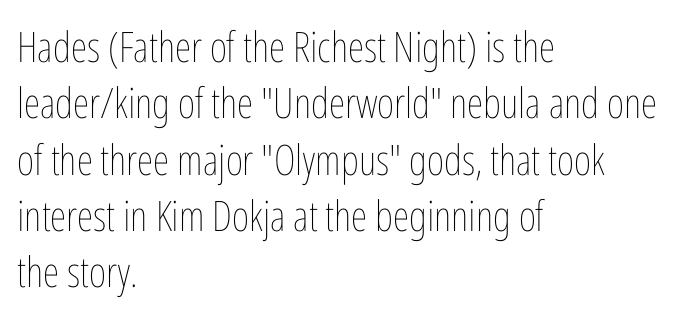
Q: Is the text bold? A: No.
Q: Is the text italic (slanted)? A: No, it is upright.
Q: Is the text underlined? A: No.
Q: How is the paragraph aligned? A: Left-aligned.
Q: Is the spacing between letters normal or unusually wide? A: Normal.
Q: Is the spacing between lines tight, normal or loose? A: Normal.
Q: Width (condensed, normal, or wide)? A: Condensed.
Q: Stroke contrast? A: Low.
Q: x-height? A: Medium.
Q: Monospaced? A: No.
